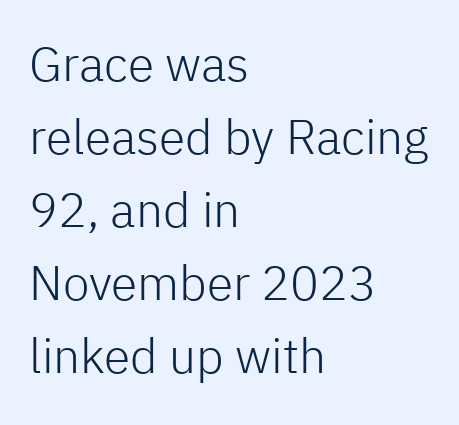
Q: Is the text bold? A: No.
Q: Is the text italic (slanted)? A: No, it is upright.
Q: Is the typeface a serif or a sans-serif typeface? A: Sans-serif.
Q: Is the text underlined? A: No.
Q: How is the paragraph aligned? A: Left-aligned.
Q: Is the spacing between letters normal or unusually wide? A: Normal.
Q: Is the spacing between lines tight, normal or loose? A: Normal.
Q: Width (condensed, normal, or wide)? A: Normal.
Q: Stroke contrast? A: Low.
Q: x-height? A: Medium.
Q: Monospaced? A: No.
